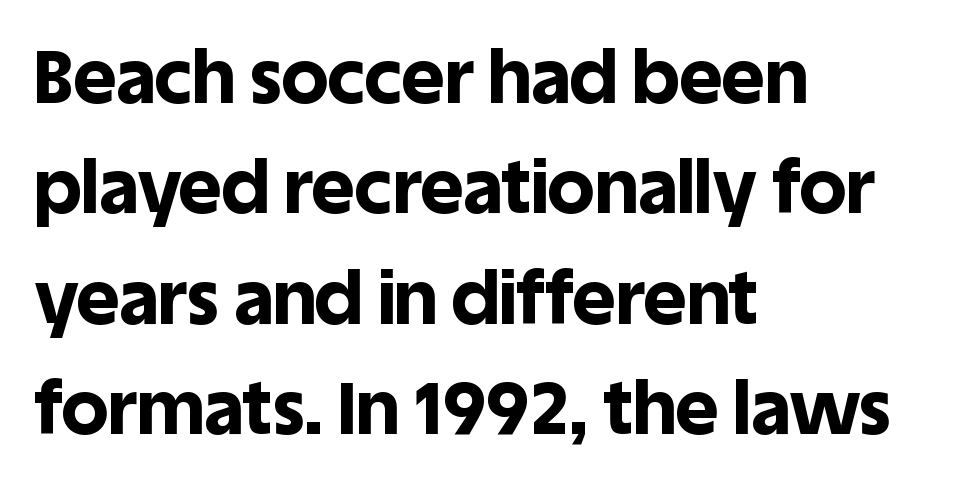
The image shows 74 px bold sans-serif type, upright; set left-aligned, normal line spacing (1.49x), normal letter spacing, not underlined; a large x-height.
